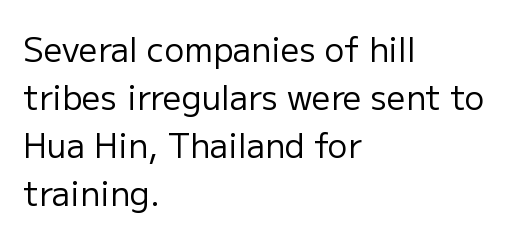
Casual observation: everything's shoved over to the left. Classification — sans serif. The typography opts for an upright posture over an oblique one. Here the designer chose a conventional face with non-uniform glyph widths. The rendering uses a moderate line-height, typical for paragraphs.
